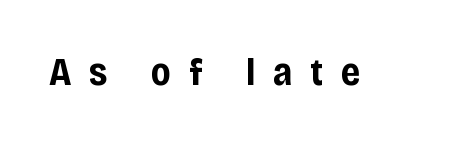
{"serif": "no", "italic": "no", "bold": "yes", "weight": "bold", "width": "normal", "stroke_contrast": "low", "x_height": "large", "monospaced": "no", "underline": "no", "letter_spacing": "wide", "letter_spacing_em": 0.47, "glyph_px": 38}
